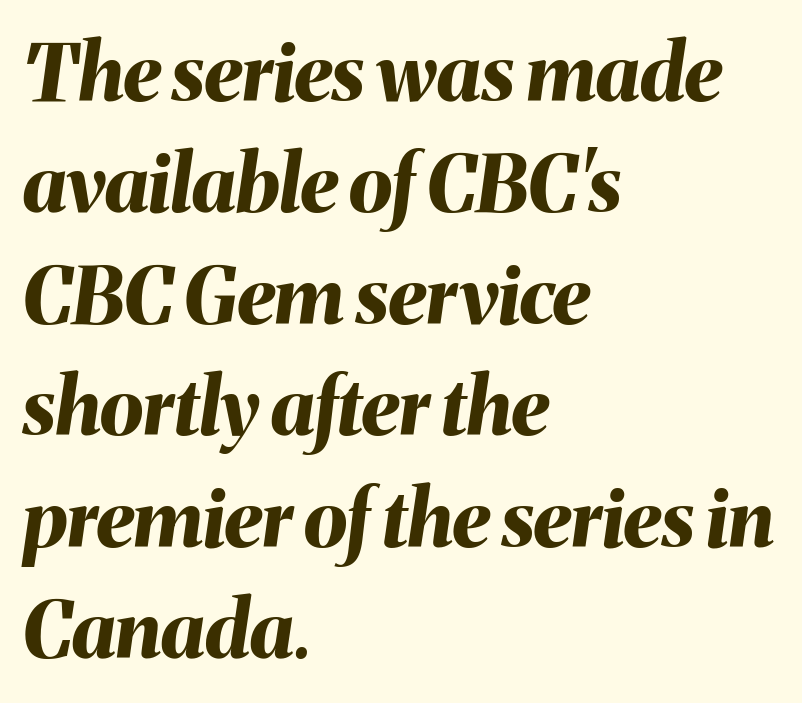
Q: Is the text bold? A: Yes.
Q: Is the text italic (slanted)? A: Yes, it leans right by about 8 degrees.
Q: Is the text underlined? A: No.
Q: How is the paragraph aligned? A: Left-aligned.
Q: Is the spacing between letters normal or unusually wide? A: Normal.
Q: Is the spacing between lines tight, normal or loose? A: Normal.
Q: Width (condensed, normal, or wide)? A: Normal.
Q: Stroke contrast? A: Medium.
Q: x-height? A: Medium.
Q: Monospaced? A: No.
